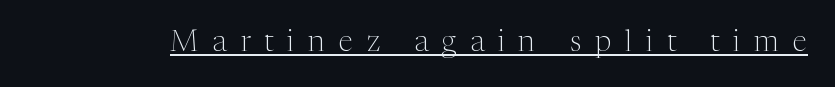
The image shows 30 px light serif type, upright; set unusually wide letter spacing (+0.46 em), underlined; medium stroke contrast and a medium x-height.
